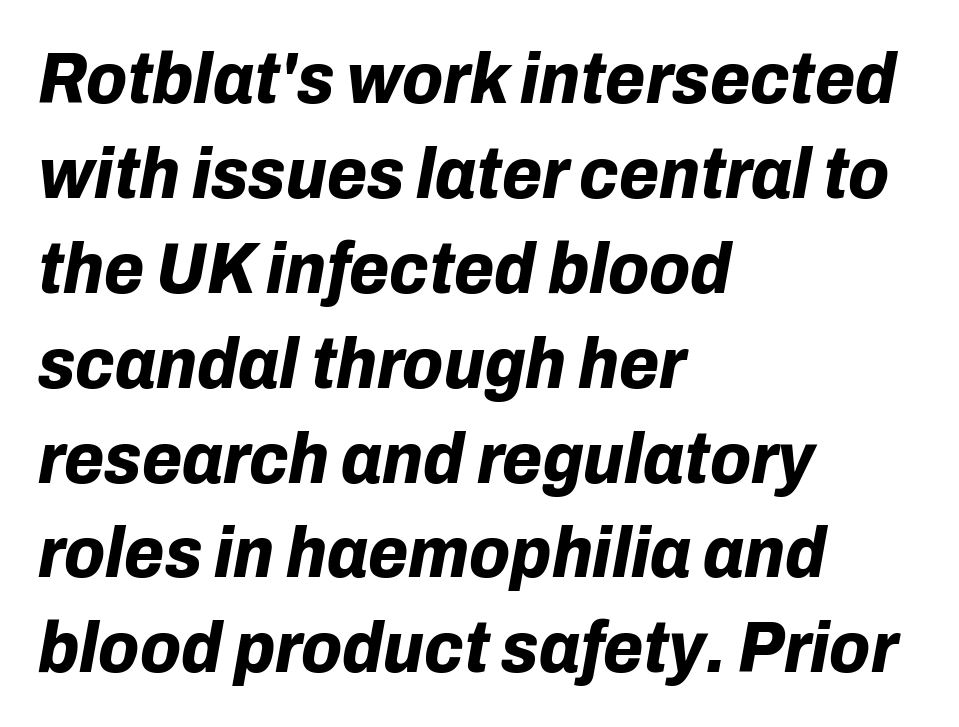
The image shows 73 px bold type, italic (leaning right); set left-aligned, normal line spacing (1.3x), normal letter spacing, not underlined; low stroke contrast and a medium x-height.
